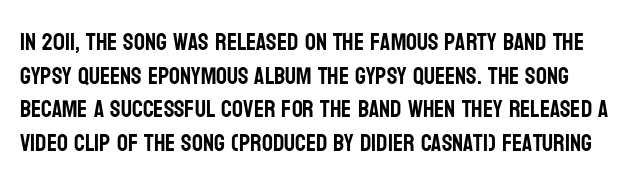
Caption: standard tracking, unaltered. Nobody drew a line under any word here. Whoever set this chose a conventional vertical rhythm. The letters stand straight up with perfectly vertical stems.
